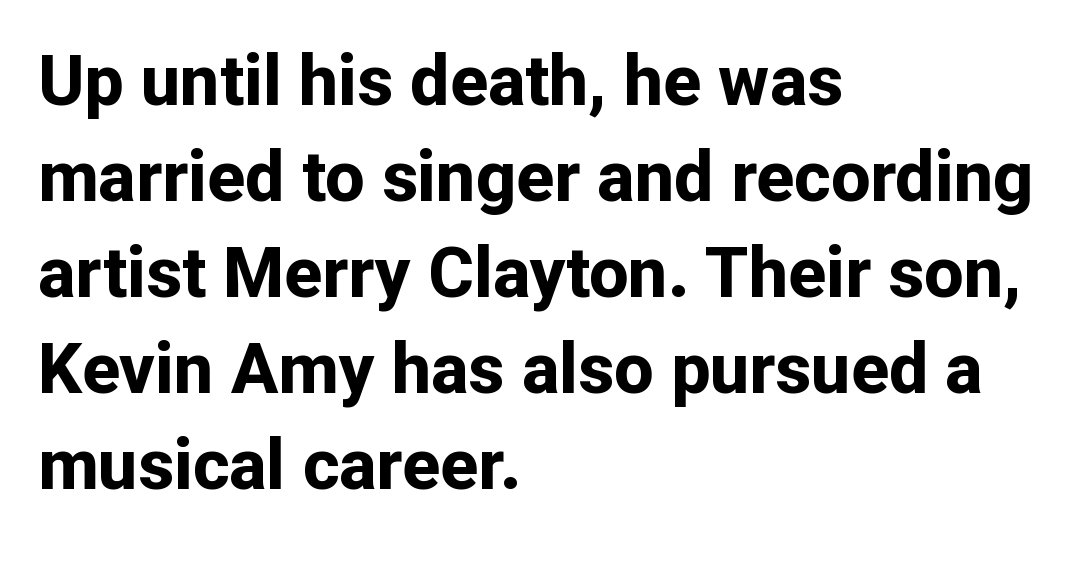
Q: Is the text bold? A: Yes.
Q: Is the text italic (slanted)? A: No, it is upright.
Q: Is the typeface a serif or a sans-serif typeface? A: Sans-serif.
Q: Is the text underlined? A: No.
Q: How is the paragraph aligned? A: Left-aligned.
Q: Is the spacing between letters normal or unusually wide? A: Normal.
Q: Is the spacing between lines tight, normal or loose? A: Normal.
Q: Width (condensed, normal, or wide)? A: Normal.
Q: Stroke contrast? A: Low.
Q: x-height? A: Medium.
Q: Monospaced? A: No.
